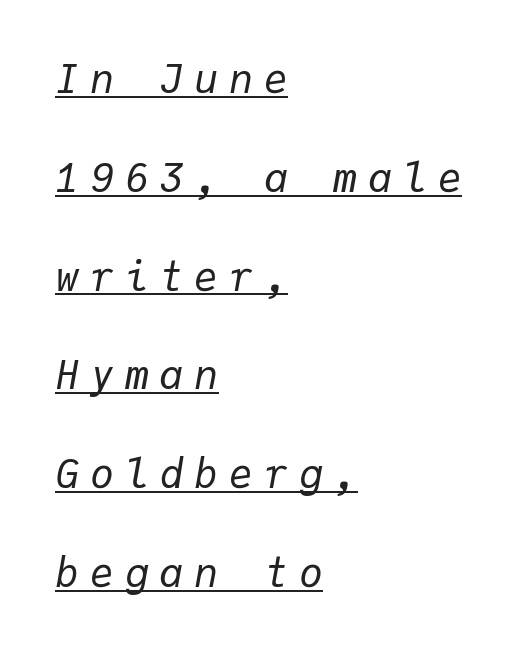
Q: Is the text bold? A: No.
Q: Is the text italic (slanted)? A: Yes, it leans right by about 9 degrees.
Q: Is the text underlined? A: Yes.
Q: How is the paragraph aligned? A: Left-aligned.
Q: Is the spacing between letters normal or unusually wide? A: Unusually wide.
Q: Is the spacing between lines tight, normal or loose? A: Loose.
Q: Width (condensed, normal, or wide)? A: Normal.
Q: Stroke contrast? A: Low.
Q: x-height? A: Medium.
Q: Monospaced? A: Yes.
